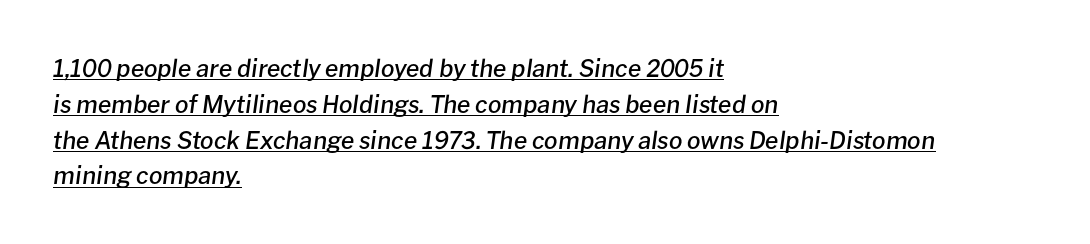
The image shows 24 px text type, italic (leaning right); set left-aligned, normal line spacing (1.49x), normal letter spacing, underlined.
